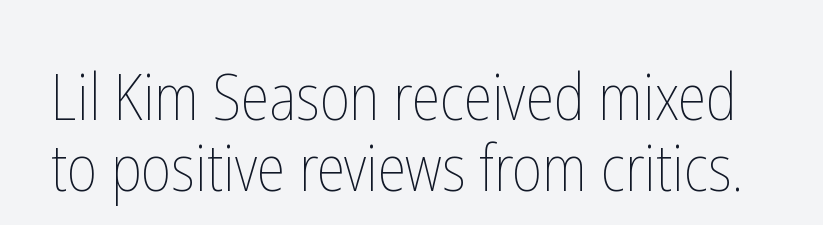
{"italic": "no", "bold": "no", "weight": "thin", "width": "condensed", "stroke_contrast": "low", "x_height": "medium", "monospaced": "no", "underline": "no", "line_spacing": "tight", "line_spacing_ratio": 1.11, "letter_spacing": "normal", "letter_spacing_em": 0.0, "glyph_px": 64}
